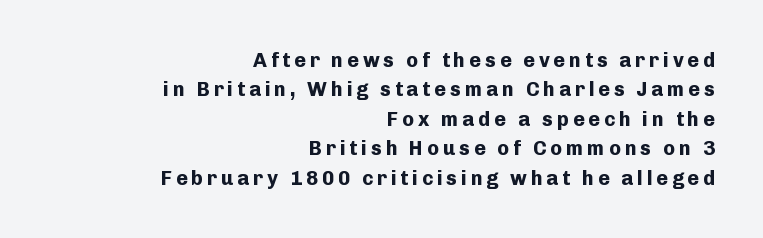
Characters remain perfectly vertical along every line. Just letters on the line, the space beneath them empty. Which margin do the lines hug? The right one — the left edge is uneven. Regular leading.
